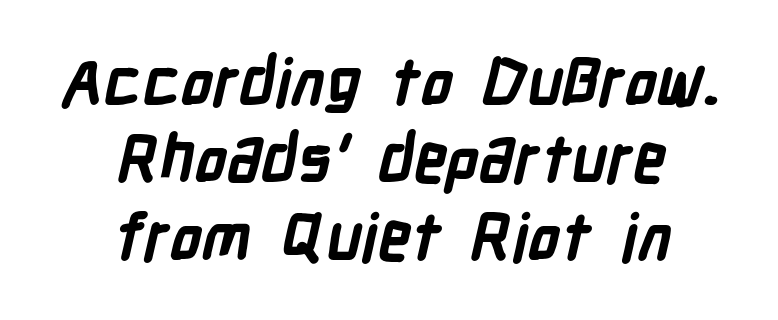
Between one letter and the next there's only the usual sliver of space. The glyphs are unaccompanied by any horizontal stroke below them. Teacher's note: observe the equal gaps on both sides — that is centered alignment. Character widths vary here, with narrow letters taking less room than wide ones. This rendering employs a face without finishing strokes, i.e., a sans-serif. Bold? Absolutely — the strokes are thick and heavy.
